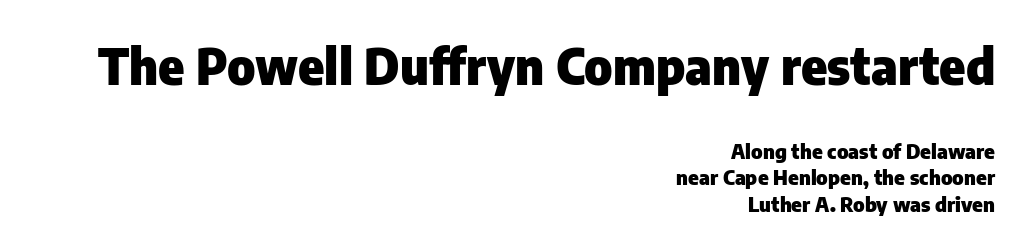
{"serif": "no", "italic": "no", "bold": "yes", "weight": "heavy", "width": "normal", "stroke_contrast": "low", "x_height": "medium", "monospaced": "no", "underline": "no", "align": "right", "line_spacing": "normal", "line_spacing_ratio": 1.32, "letter_spacing": "normal", "letter_spacing_em": 0.0, "larger_block": "first", "size_ratio": 2.45, "glyph_px": 49}
